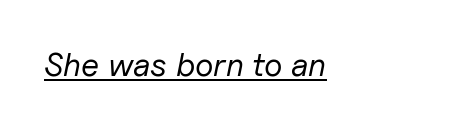
Q: Is the text bold? A: No.
Q: Is the text italic (slanted)? A: Yes, it leans right by about 11 degrees.
Q: Is the text underlined? A: Yes.
Q: Is the spacing between letters normal or unusually wide? A: Normal.
Q: Width (condensed, normal, or wide)? A: Normal.
Q: Stroke contrast? A: Low.
Q: x-height? A: Medium.
Q: Monospaced? A: No.
